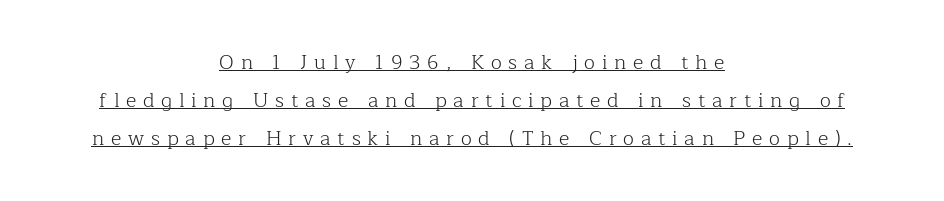
Q: Is the text bold? A: No.
Q: Is the text italic (slanted)? A: No, it is upright.
Q: Is the text underlined? A: Yes.
Q: How is the paragraph aligned? A: Centered.
Q: Is the spacing between letters normal or unusually wide? A: Unusually wide.
Q: Is the spacing between lines tight, normal or loose? A: Loose.
